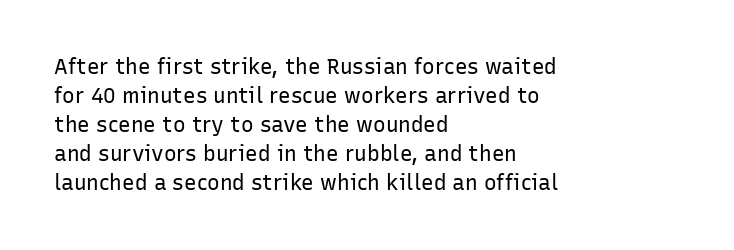
Letters rest on an invisible, unmarked baseline. Heaviness? Minimal to ordinary, like unemphasized prose. The rendering anchors every line to the left-hand side. The line-height multiplier appears to be the usual default.
